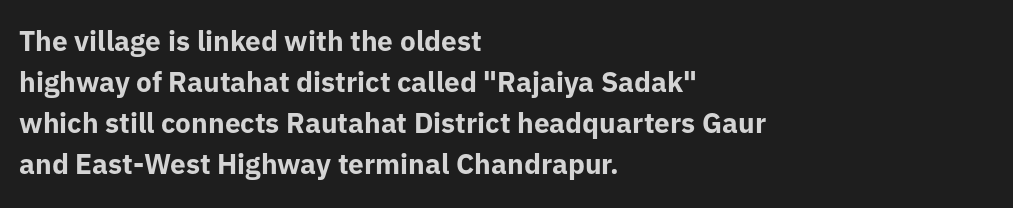
The image shows 28 px bold sans-serif type, upright; set left-aligned, normal line spacing (1.46x), normal letter spacing, not underlined; low stroke contrast and a medium x-height.
